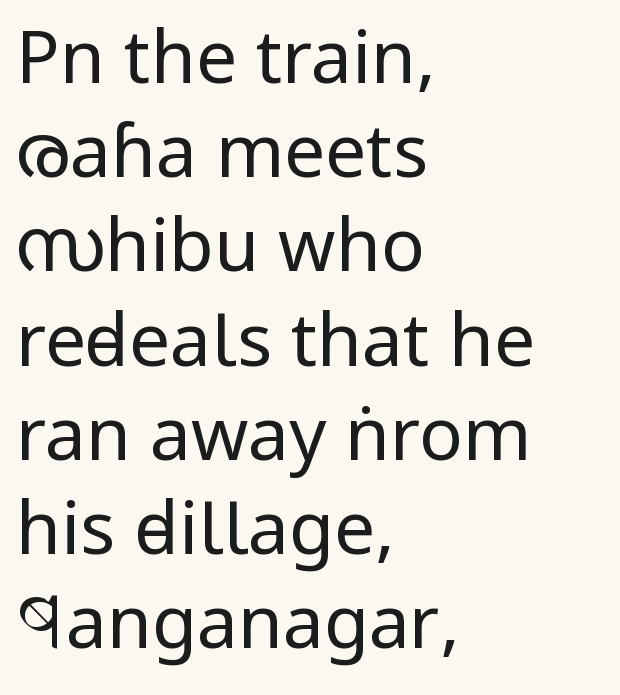
{"serif": "no", "italic": "no", "bold": "no", "weight": "regular", "width": "condensed", "stroke_contrast": "low", "x_height": "large", "monospaced": "no", "underline": "no", "align": "left", "line_spacing": "normal", "line_spacing_ratio": 1.29, "letter_spacing": "normal", "letter_spacing_em": 0.0, "glyph_px": 73}
